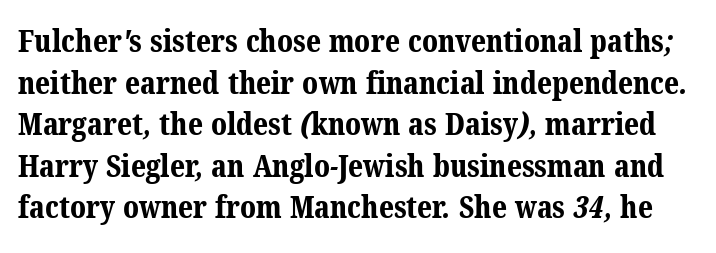
Q: Is the text bold? A: Yes.
Q: Is the typeface a serif or a sans-serif typeface? A: Serif.
Q: Is the text underlined? A: No.
Q: Is the spacing between letters normal or unusually wide? A: Normal.
Q: Is the spacing between lines tight, normal or loose? A: Normal.
Q: Width (condensed, normal, or wide)? A: Normal.
Q: Stroke contrast? A: Medium.
Q: x-height? A: Medium.
Q: Monospaced? A: No.
